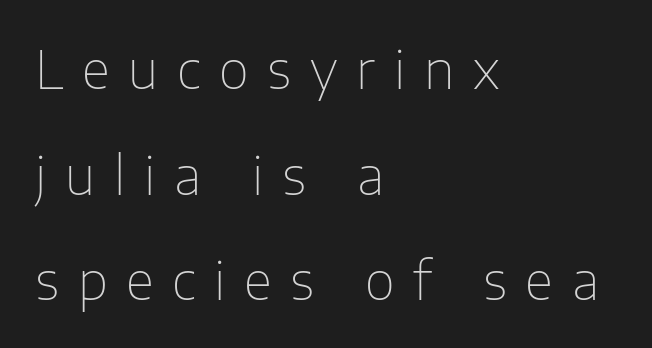
{"serif": "no", "italic": "no", "bold": "no", "weight": "thin", "width": "normal", "stroke_contrast": "low", "x_height": "medium", "monospaced": "no", "underline": "no", "align": "left", "line_spacing": "loose", "line_spacing_ratio": 2.03, "letter_spacing": "wide", "letter_spacing_em": 0.36, "glyph_px": 52}
